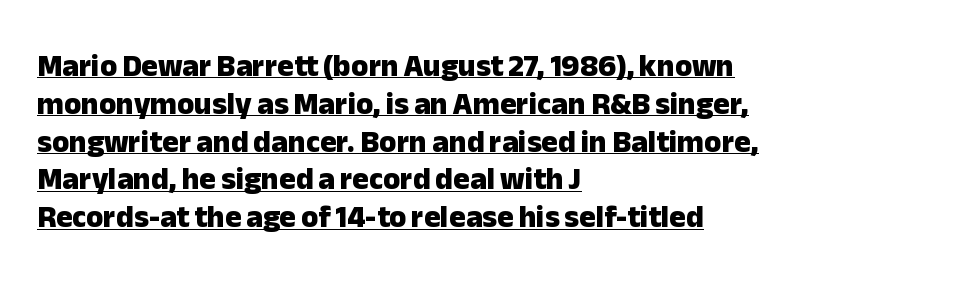
The image shows 31 px heavy sans-serif type, upright; set left-aligned, line spacing 1.22x, normal letter spacing, underlined; low stroke contrast and a medium x-height.
